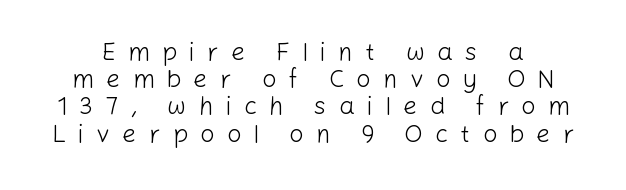
Short note: letters widely spaced. The lettering stays uniformly vertical, giving the passage a roman look. This sample trades vertical openness for compactness between lines. Anything drawn beneath the words? Only blank space.
